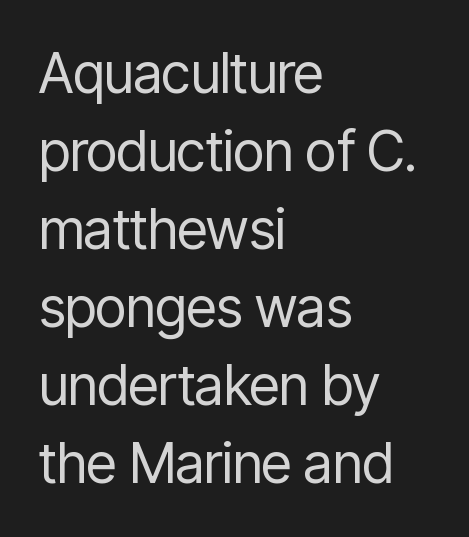
These lines are rendered in a variable-pitch font. The typography opts for an upright posture over an oblique one. Is the block centered? No — it sits flush against the left margin. Note: no serifs on the glyphs.
